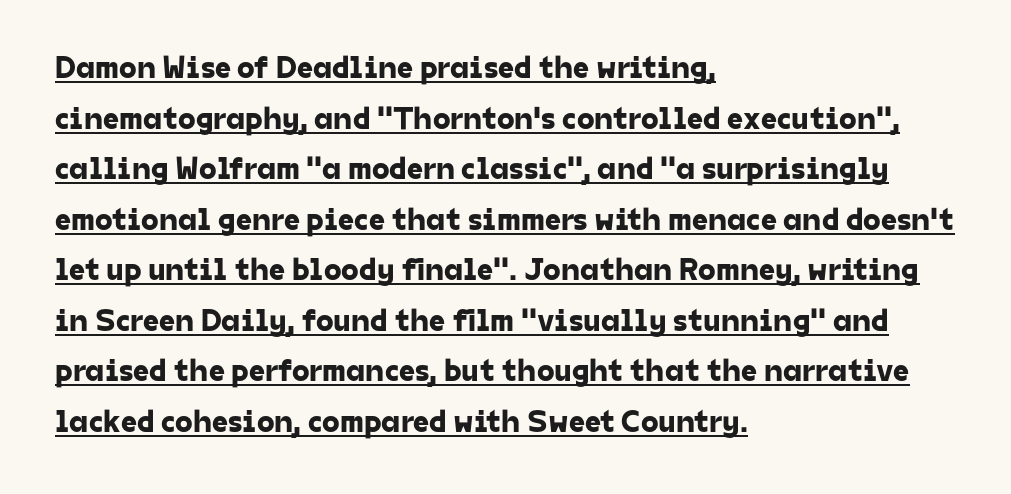
If you drew a ruler down the left edge, every line would touch it. Summary of vertical rhythm: regular, with standard interline spacing. Is this a fixed-width face? No — the glyphs have proportional, varying widths. Students, observe the line beneath the letters — that is underlining. These lines keep a tight, regular rhythm from letter to letter. The rendering shows plain stroke endings on the letterforms — a sans-serif design.
